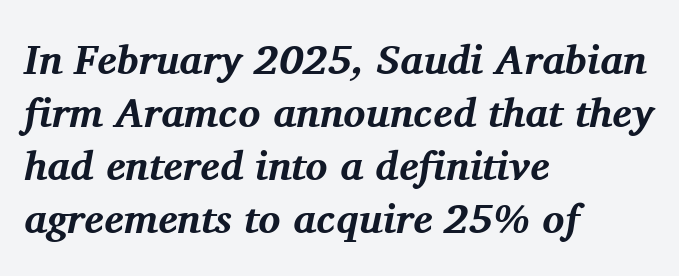
The image shows 41 px bold serif type, italic (leaning right); set left-aligned, normal line spacing (1.29x), normal letter spacing, not underlined; medium stroke contrast and a medium x-height.
